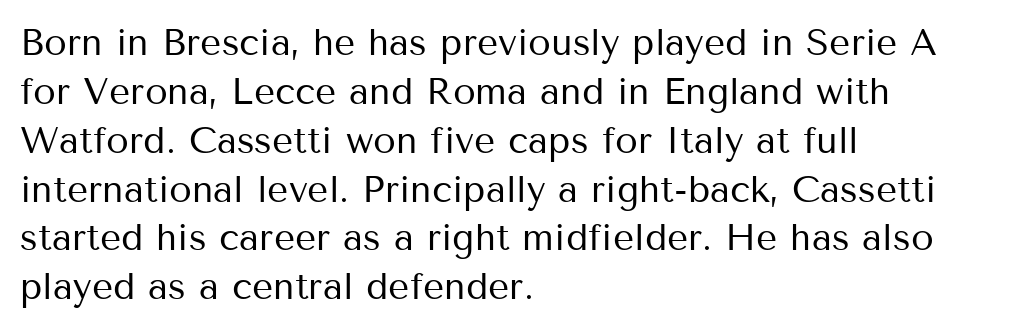
This sample has the flowing, uneven cadence of proportional lettering. The face used here is a sans, in the tradition of grotesques and geometrics. Here the glyphs are tracked normally, forming tight word shapes. Is this a heavy cut? Hardly; it is regular or lighter. Horizontal alignment here is leftward, the default for most running prose. Evenly set lines give the paragraph a standard silhouette.
